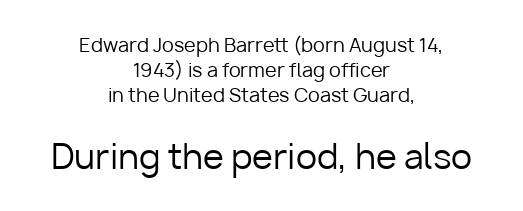
Q: Is the text bold? A: No.
Q: Is the text italic (slanted)? A: No, it is upright.
Q: Is the typeface a serif or a sans-serif typeface? A: Sans-serif.
Q: Is the text underlined? A: No.
Q: How is the paragraph aligned? A: Centered.
Q: Is the spacing between letters normal or unusually wide? A: Normal.
Q: Is the spacing between lines tight, normal or loose? A: Normal.
Q: Which block of text is set in a larger size, the first (top) or the second (bottom)? A: The second (bottom) one.
Q: Width (condensed, normal, or wide)? A: Normal.
Q: Stroke contrast? A: Low.
Q: x-height? A: Medium.
Q: Monospaced? A: No.
